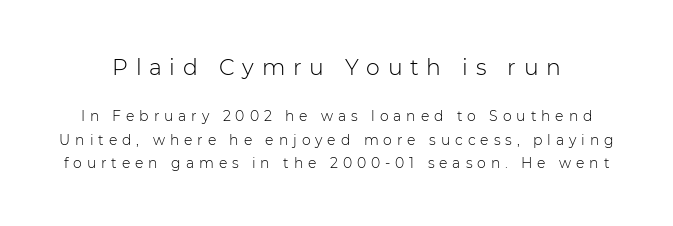
The gaps between neighbouring characters are conspicuously large. The font's upright variant was chosen for this text. Evenly set lines give the paragraph a standard silhouette. Letters rest on an invisible, unmarked baseline. The upper block of text is set noticeably larger than the block beneath it.
